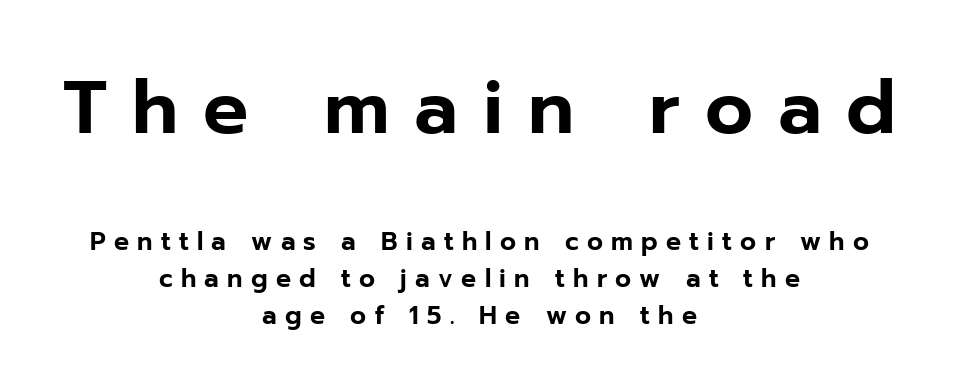
{"serif": "no", "italic": "no", "width": "normal", "stroke_contrast": "low", "x_height": "medium", "monospaced": "no", "underline": "no", "align": "center", "line_spacing": "normal", "line_spacing_ratio": 1.48, "letter_spacing": "wide", "letter_spacing_em": 0.33, "larger_block": "first", "size_ratio": 3.0, "glyph_px": 75}
